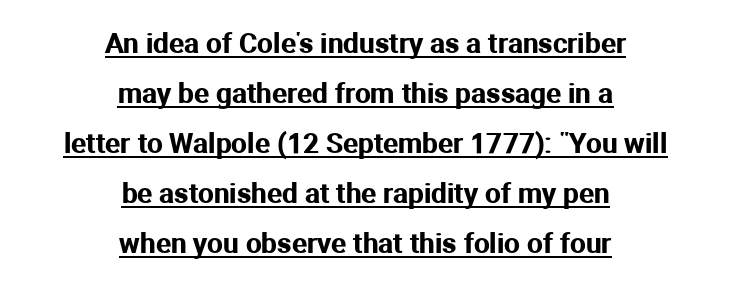
{"serif": "no", "italic": "no", "width": "normal", "stroke_contrast": "medium", "x_height": "medium", "monospaced": "no", "underline": "yes", "align": "center", "line_spacing_ratio": 1.79, "letter_spacing": "normal", "letter_spacing_em": 0.0, "glyph_px": 28}
